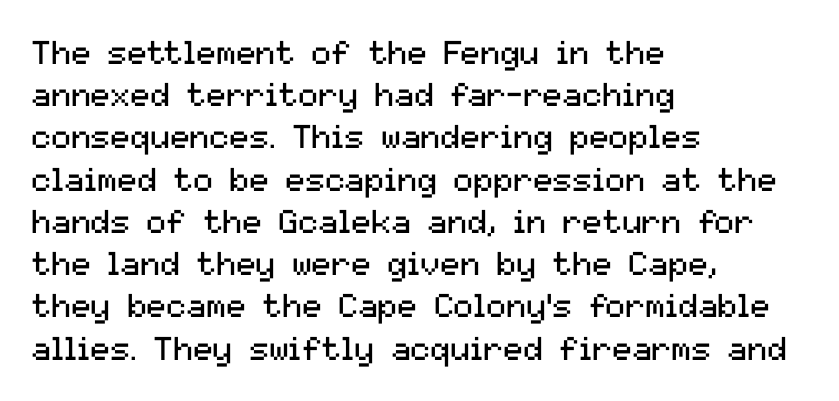
Letters have the restrained weight of plain body copy at most. You can tell it's not italic because the verticals are truly vertical. These lines keep a tight, regular rhythm from letter to letter. Clear beneath every line of the passage. Varying glyph widths throughout — classic text-font behaviour. Summary of vertical rhythm: regular, with standard interline spacing.
